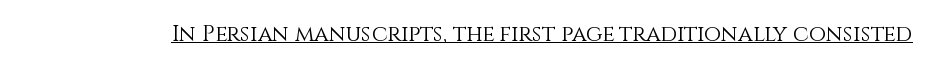
Does a line run under the words? Yes, clearly. Each word holds together tightly as a unit, with standard inter-letter gaps. When letters stand straight like this, we call the style roman or upright. Compared with a typical body face, this is equally light or lighter still.
